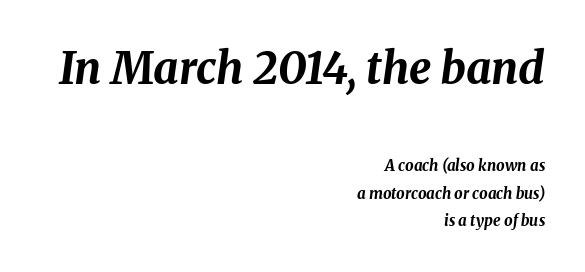
{"italic": "yes", "lean": "right", "slant_degrees": 8, "bold": "yes", "weight": "bold", "width": "normal", "stroke_contrast": "medium", "x_height": "medium", "monospaced": "no", "underline": "no", "align": "right", "line_spacing_ratio": 1.84, "letter_spacing": "normal", "letter_spacing_em": 0.0, "larger_block": "first", "size_ratio": 2.93, "glyph_px": 44}
